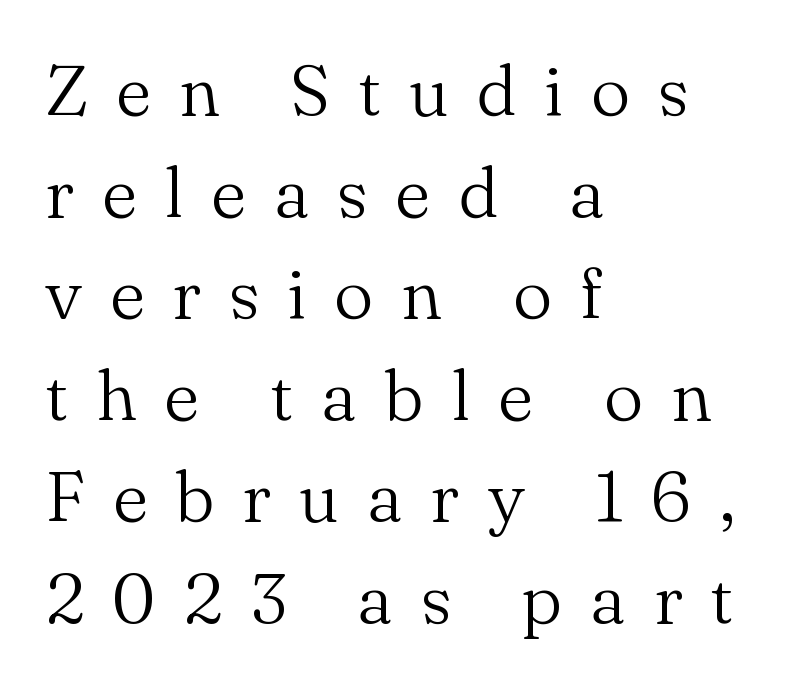
{"serif": "yes", "italic": "no", "bold": "no", "weight": "light", "width": "normal", "stroke_contrast": "medium", "x_height": "small", "monospaced": "no", "underline": "no", "align": "left", "line_spacing": "normal", "line_spacing_ratio": 1.43, "letter_spacing": "wide", "letter_spacing_em": 0.39, "glyph_px": 71}
